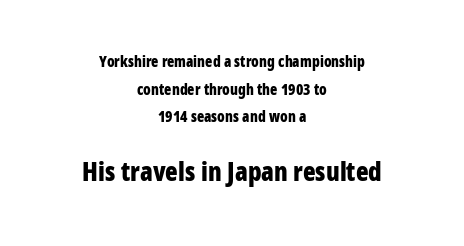
Default kerning and tracking; the words read as compact shapes. Is the block centered? Yes — each line is placed symmetrically about the middle. The lower block of text is set noticeably larger than the block above it. I'd describe the lettering as bold — thick and assertive.
